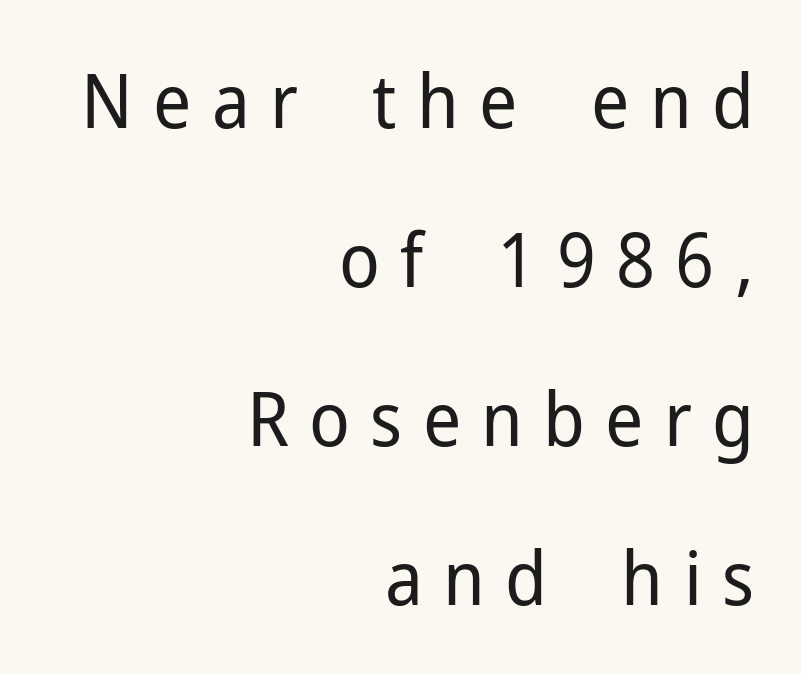
{"serif": "no", "italic": "no", "bold": "no", "weight": "regular", "width": "normal", "stroke_contrast": "low", "x_height": "medium", "monospaced": "no", "underline": "no", "align": "right", "line_spacing": "loose", "line_spacing_ratio": 2.12, "letter_spacing": "wide", "letter_spacing_em": 0.27, "glyph_px": 75}
